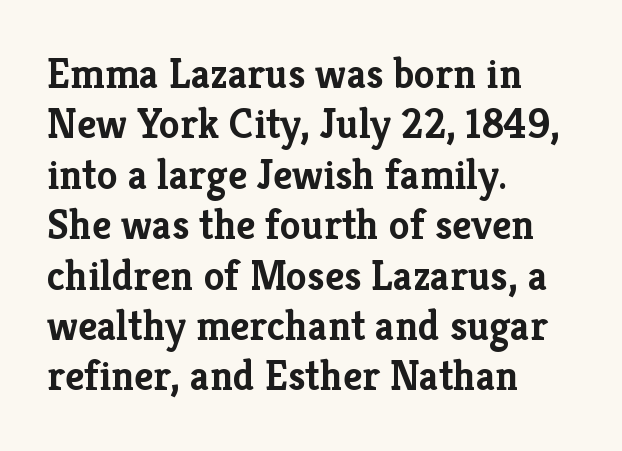
Type style note: has serifs. No extra tracking has been applied to these lines. The area under the type is left untouched. The face used here is proportionally spaced, like ordinary book or web type. Casual observation: everything's shoved over to the left. Is there any slant? The stems are plumb.
